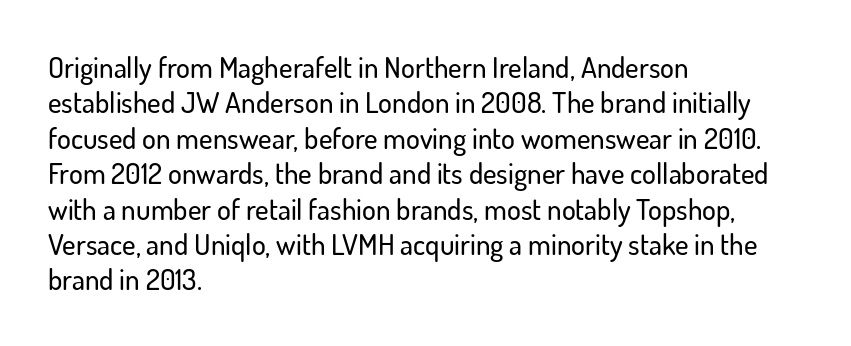
Q: Is the text italic (slanted)? A: No, it is upright.
Q: Is the typeface a serif or a sans-serif typeface? A: Sans-serif.
Q: Is the text underlined? A: No.
Q: How is the paragraph aligned? A: Left-aligned.
Q: Is the spacing between letters normal or unusually wide? A: Normal.
Q: Width (condensed, normal, or wide)? A: Normal.
Q: Stroke contrast? A: Low.
Q: x-height? A: Small.
Q: Monospaced? A: No.
